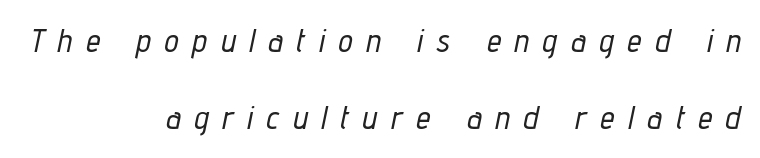
{"italic": "yes", "lean": "right", "slant_degrees": 12, "width": "condensed", "stroke_contrast": "low", "x_height": "medium", "monospaced": "no", "underline": "no", "align": "right", "line_spacing": "loose", "line_spacing_ratio": 2.4, "letter_spacing": "wide", "letter_spacing_em": 0.44, "glyph_px": 32}
